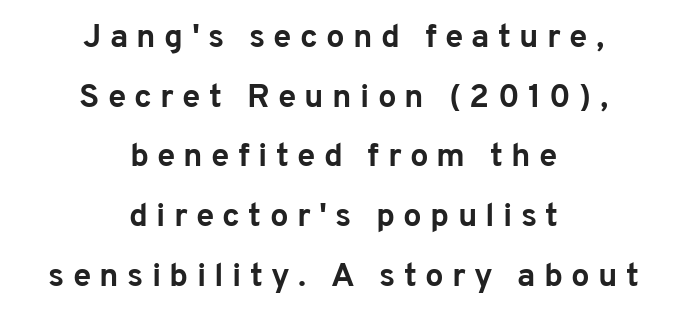
Q: Is the text bold? A: Yes.
Q: Is the text italic (slanted)? A: No, it is upright.
Q: Is the typeface a serif or a sans-serif typeface? A: Sans-serif.
Q: Is the text underlined? A: No.
Q: How is the paragraph aligned? A: Centered.
Q: Is the spacing between letters normal or unusually wide? A: Unusually wide.
Q: Width (condensed, normal, or wide)? A: Normal.
Q: Stroke contrast? A: Low.
Q: x-height? A: Medium.
Q: Monospaced? A: No.
